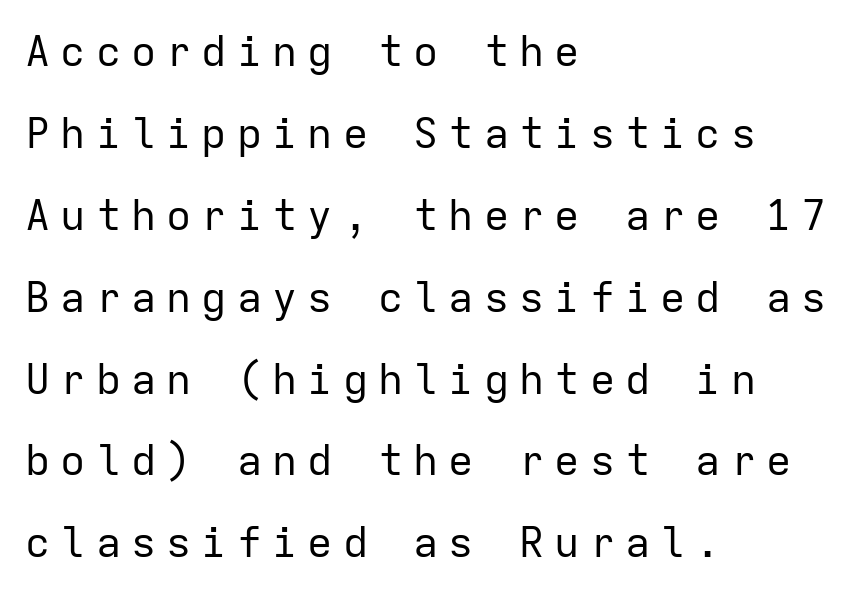
{"serif": "no", "italic": "no", "bold": "no", "weight": "regular", "width": "normal", "stroke_contrast": "low", "x_height": "medium", "monospaced": "yes", "underline": "no", "align": "left", "line_spacing": "loose", "line_spacing_ratio": 1.95, "letter_spacing": "wide", "letter_spacing_em": 0.24, "glyph_px": 42}
